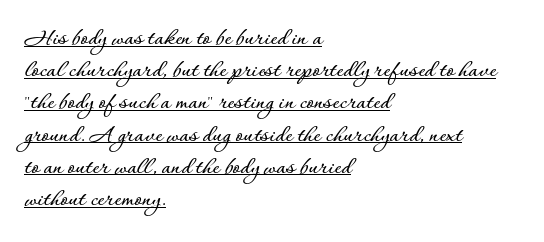
Short and long lines alike share a common starting point at left. Letter spacing: default. Has an underline been added? It has.
